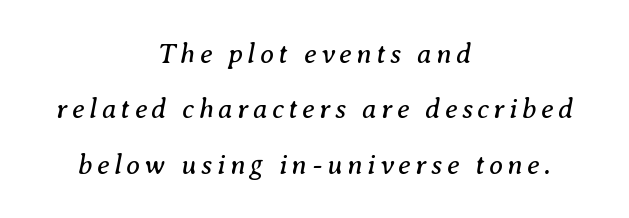
Characters are canted at an angle relative to the baseline's perpendicular. Think of a printed novel: that variable character pitch is what you see here. No chunkiness to these letters — they're not bold. The lines are quadded center. The glyphs in this specimen are seriffed.
